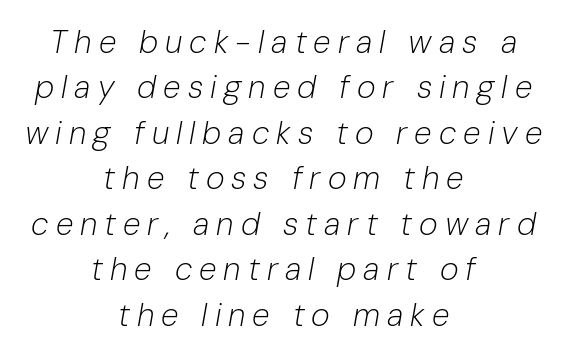
This is oblique type, the kind used for emphasis or titles. The letters advance in unequal steps, a hallmark of proportional type. The space between consecutive lines is moderate. Short note: letters widely spaced. Quick note: underline off.
